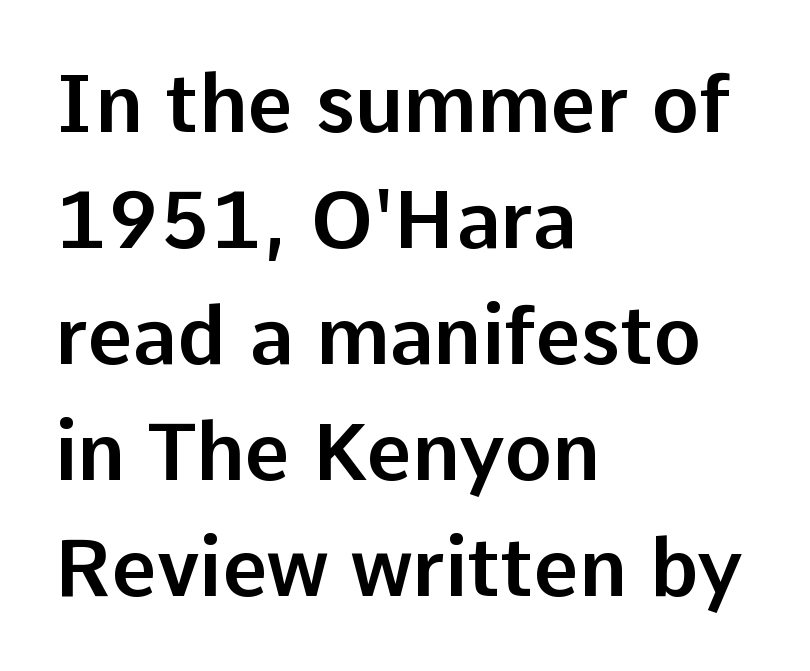
Is this a fixed-width face? No — the glyphs have proportional, varying widths. This is the regular roman posture of the typeface. Spacing between characters is what you'd get straight out of the box. The rag falls on the right side of this text block. Leading matches the norm, producing a regular column. Stroke terminals: plain, sans-serif.
